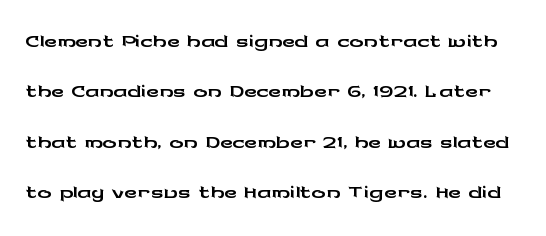
{"serif": "no", "italic": "no", "width": "wide", "stroke_contrast": "low", "x_height": "medium", "monospaced": "no", "underline": "no", "line_spacing": "normal", "line_spacing_ratio": 1.44, "letter_spacing": "normal", "letter_spacing_em": 0.0, "glyph_px": 35}
